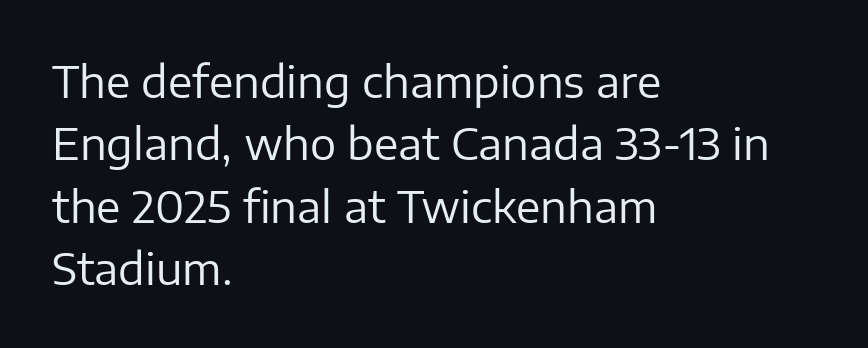
Q: Is the text bold? A: No.
Q: Is the text italic (slanted)? A: No, it is upright.
Q: Is the typeface a serif or a sans-serif typeface? A: Sans-serif.
Q: Is the text underlined? A: No.
Q: How is the paragraph aligned? A: Left-aligned.
Q: Is the spacing between letters normal or unusually wide? A: Normal.
Q: Is the spacing between lines tight, normal or loose? A: Normal.
Q: Width (condensed, normal, or wide)? A: Normal.
Q: Stroke contrast? A: Low.
Q: x-height? A: Medium.
Q: Monospaced? A: No.
